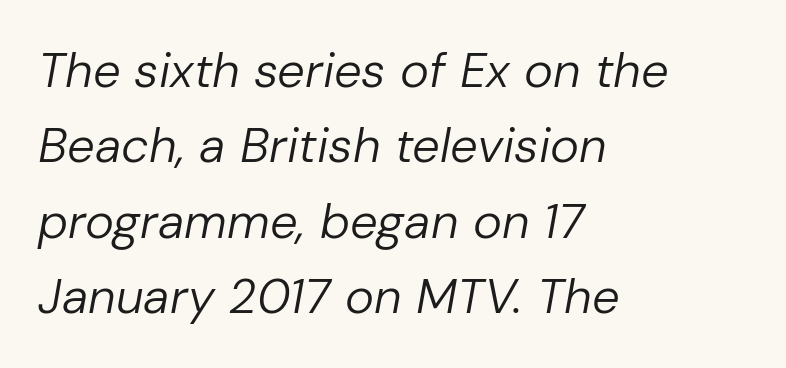
Q: Is the text bold? A: No.
Q: Is the text italic (slanted)? A: Yes, it leans right by about 10 degrees.
Q: Is the text underlined? A: No.
Q: How is the paragraph aligned? A: Left-aligned.
Q: Is the spacing between letters normal or unusually wide? A: Normal.
Q: Is the spacing between lines tight, normal or loose? A: Normal.
Q: Width (condensed, normal, or wide)? A: Normal.
Q: Stroke contrast? A: Low.
Q: x-height? A: Medium.
Q: Monospaced? A: No.
